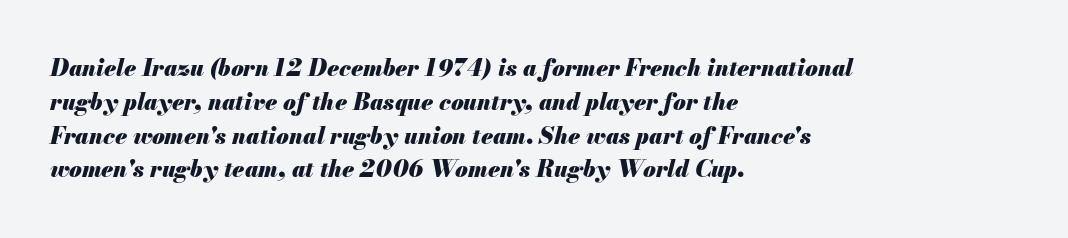
Q: Is the text bold? A: Yes.
Q: Is the text italic (slanted)? A: Yes, it leans right by about 13 degrees.
Q: Is the text underlined? A: No.
Q: How is the paragraph aligned? A: Left-aligned.
Q: Is the spacing between letters normal or unusually wide? A: Normal.
Q: Is the spacing between lines tight, normal or loose? A: Normal.
